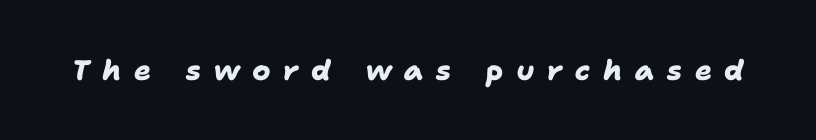
Looks like regular typesetting: each glyph gets only the width it needs. Weight: bold. In terms of letterspacing, this is a distinctly airy, spread setting. Serif or sans? Sans — the stroke terminals are bare. Bare-footed words on every line.
